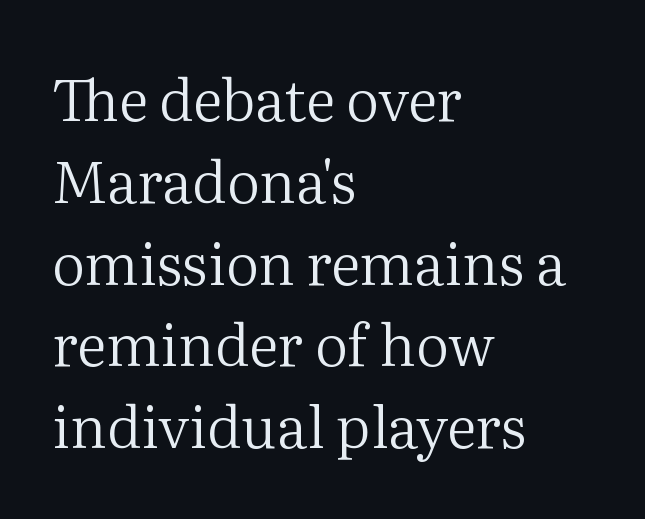
The font's upright variant was chosen for this text. The font is comparable to plain body text, perhaps lighter. The face used here is proportionally spaced, like ordinary book or web type. The foot of each line stays bare and open. Note: serifs present on the glyphs.
